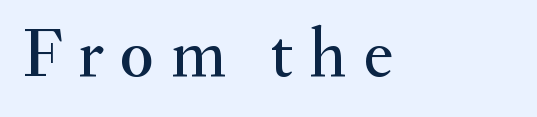
Varying glyph widths throughout — classic text-font behaviour. Old-style or modern, the face here clearly has serifs. Style check: upright. Tracking here is generous; glyphs stand well apart from one another.
